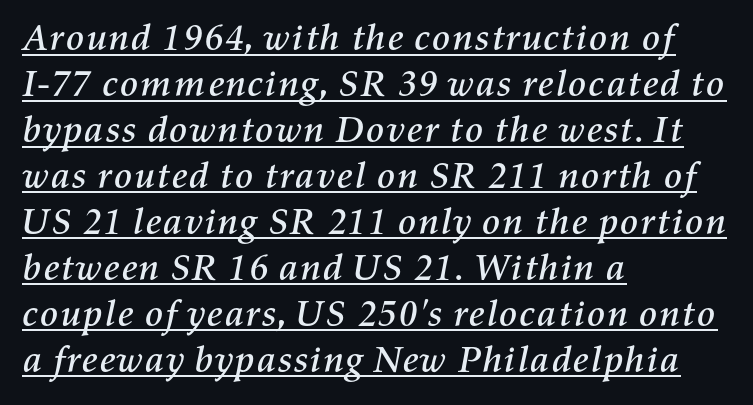
The image shows 38 px text type, italic (leaning right); set left-aligned, line spacing 1.21x, normal letter spacing, underlined; medium stroke contrast and a medium x-height.
